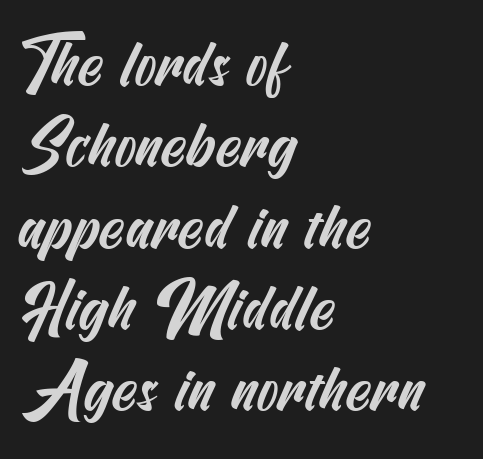
Regular leading. Examine the stroke ends and you'll find no serifs. The foot of each line stays bare and open. Horizontally, the lines are justified to the leading edge only. Glyph-to-glyph distance matches everyday printed text.
